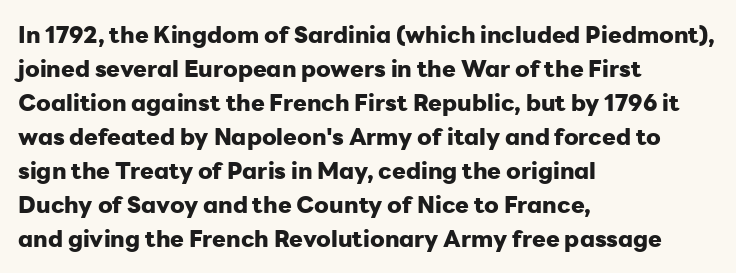
The image shows 23 px bold type, upright; set left-aligned, normal line spacing (1.48x), normal letter spacing, not underlined.
